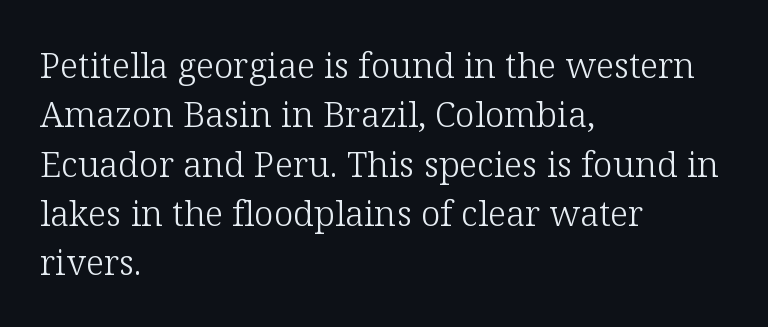
{"serif": "yes", "italic": "no", "bold": "no", "weight": "light", "width": "normal", "stroke_contrast": "low", "x_height": "medium", "monospaced": "no", "underline": "no", "align": "left", "line_spacing": "normal", "line_spacing_ratio": 1.41, "letter_spacing": "normal", "letter_spacing_em": 0.0, "glyph_px": 35}
